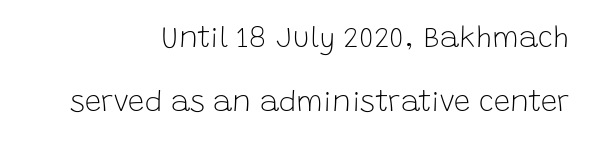
The image shows 29 px light sans-serif type, upright; set right-aligned, loose line spacing (2.19x), normal letter spacing, not underlined; low stroke contrast and a large x-height.
